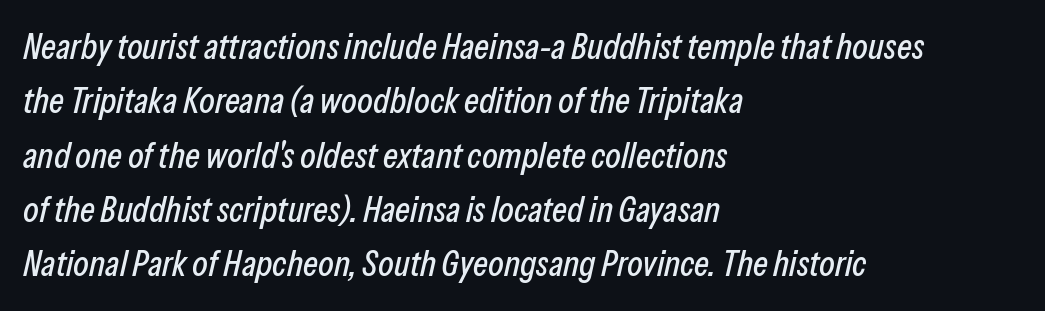
{"italic": "yes", "lean": "right", "slant_degrees": 13, "width": "condensed", "stroke_contrast": "low", "x_height": "medium", "monospaced": "no", "underline": "no", "align": "left", "line_spacing": "normal", "line_spacing_ratio": 1.51, "letter_spacing": "normal", "letter_spacing_em": 0.0, "glyph_px": 36}
